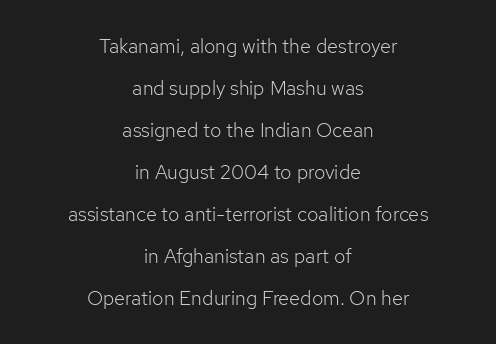
Q: Is the text bold? A: No.
Q: Is the text italic (slanted)? A: No, it is upright.
Q: Is the text underlined? A: No.
Q: How is the paragraph aligned? A: Centered.
Q: Is the spacing between letters normal or unusually wide? A: Normal.
Q: Is the spacing between lines tight, normal or loose? A: Loose.
